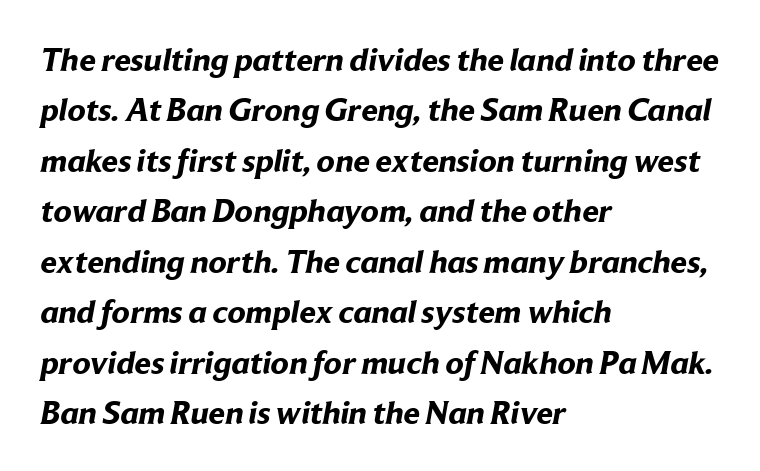
{"serif": "no", "bold": "yes", "weight": "bold", "width": "normal", "stroke_contrast": "low", "x_height": "medium", "monospaced": "no", "underline": "no", "align": "left", "line_spacing": "normal", "line_spacing_ratio": 1.53, "letter_spacing": "normal", "letter_spacing_em": 0.0, "glyph_px": 33}
